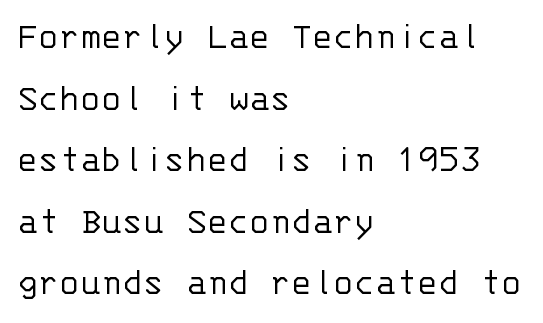
The image shows 39 px light sans-serif type, upright, monospaced; set left-aligned, normal line spacing (1.58x), normal letter spacing, not underlined; low stroke contrast and a large x-height.
